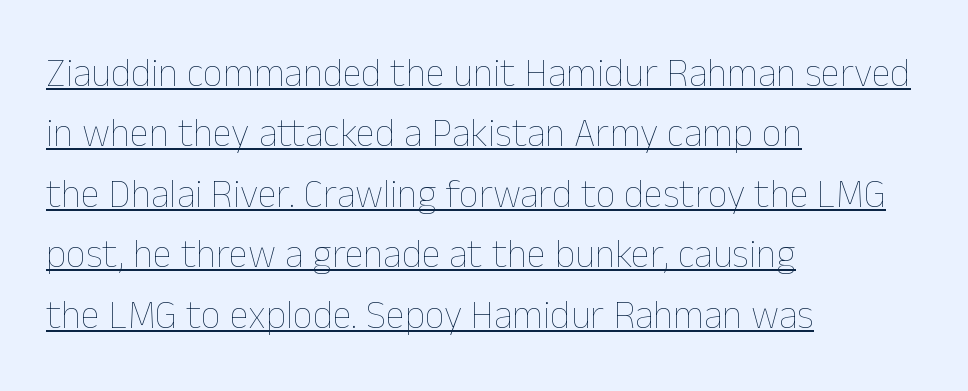
{"italic": "no", "bold": "no", "weight": "thin", "width": "normal", "stroke_contrast": "low", "x_height": "medium", "monospaced": "no", "underline": "yes", "align": "left", "line_spacing": "normal", "line_spacing_ratio": 1.55, "letter_spacing": "normal", "letter_spacing_em": 0.0, "glyph_px": 39}
